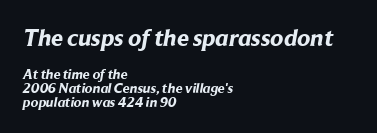
{"bold": "yes", "underline": "no", "align": "left", "line_spacing": "tight", "line_spacing_ratio": 1.0, "letter_spacing": "normal", "letter_spacing_em": 0.0, "larger_block": "first", "size_ratio": 1.71, "glyph_px": 24}
